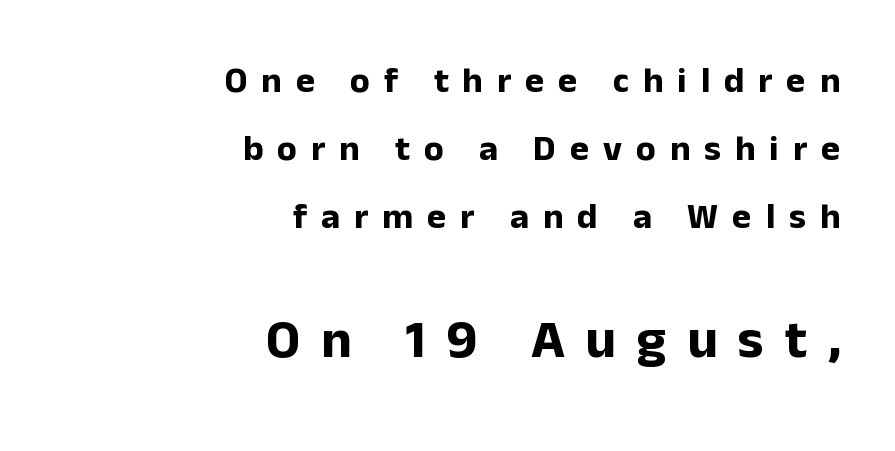
Q: Is the text bold? A: Yes.
Q: Is the text italic (slanted)? A: No, it is upright.
Q: Is the typeface a serif or a sans-serif typeface? A: Sans-serif.
Q: Is the text underlined? A: No.
Q: How is the paragraph aligned? A: Right-aligned.
Q: Is the spacing between letters normal or unusually wide? A: Unusually wide.
Q: Which block of text is set in a larger size, the first (top) or the second (bottom)? A: The second (bottom) one.
Q: Width (condensed, normal, or wide)? A: Normal.
Q: Stroke contrast? A: Low.
Q: x-height? A: Medium.
Q: Monospaced? A: No.
